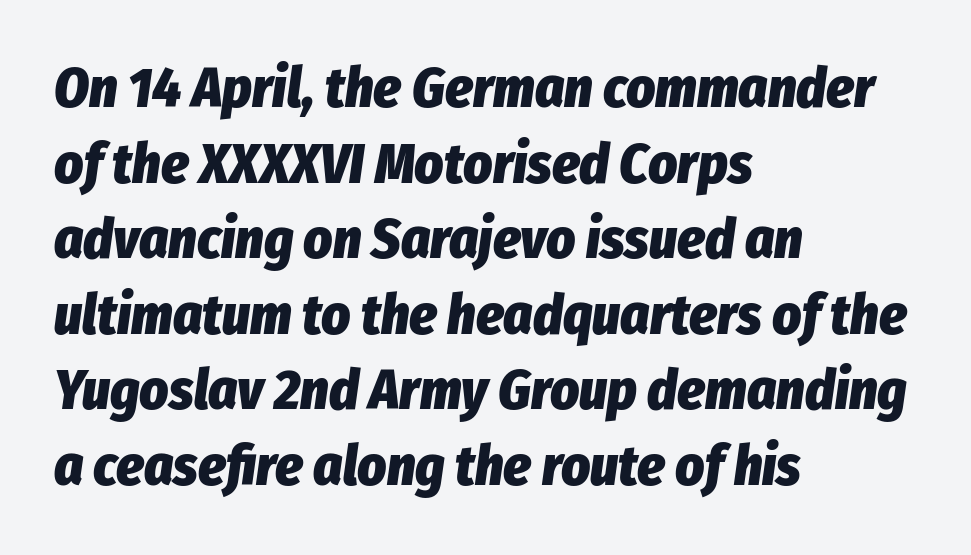
The ragged edge is on the right, which tells us the setting is flush left. The line-height multiplier appears to be the usual default. Varying glyph widths throughout — classic text-font behaviour. Descender tails drop into unmarked territory. The horizontal fit of the characters is conventional and even.
